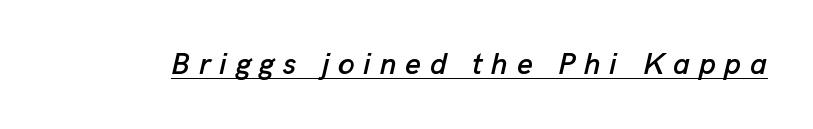
Q: Is the text italic (slanted)? A: Yes, it leans right by about 13 degrees.
Q: Is the text underlined? A: Yes.
Q: Is the spacing between letters normal or unusually wide? A: Unusually wide.
Q: Width (condensed, normal, or wide)? A: Normal.
Q: Stroke contrast? A: Low.
Q: x-height? A: Medium.
Q: Monospaced? A: No.
